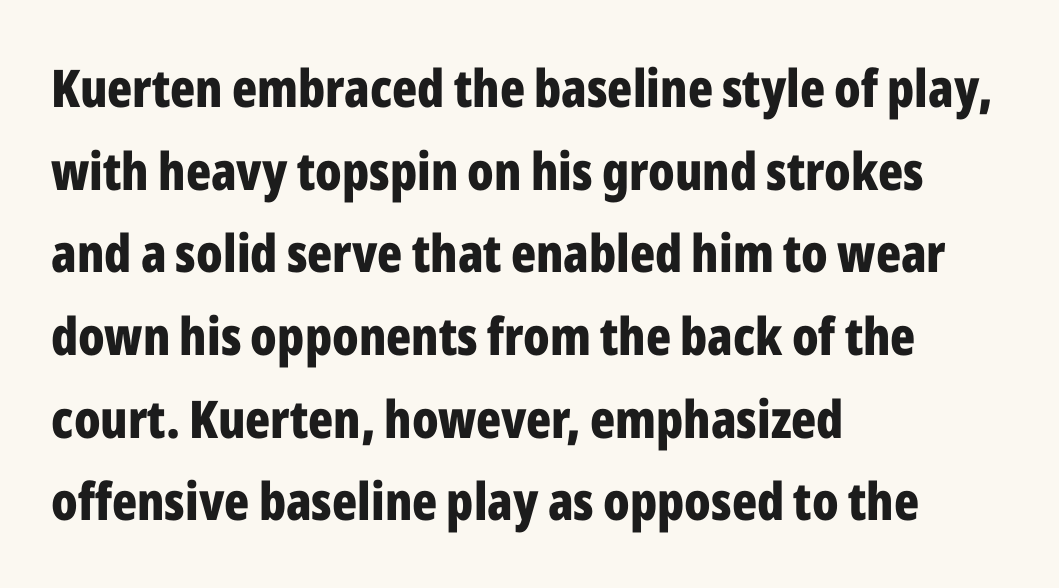
If you measured baseline to baseline, you'd find a middling distance. What kind of face is this? One without serifs — a sans. Letter spacing: default. The baseline area is clear.
